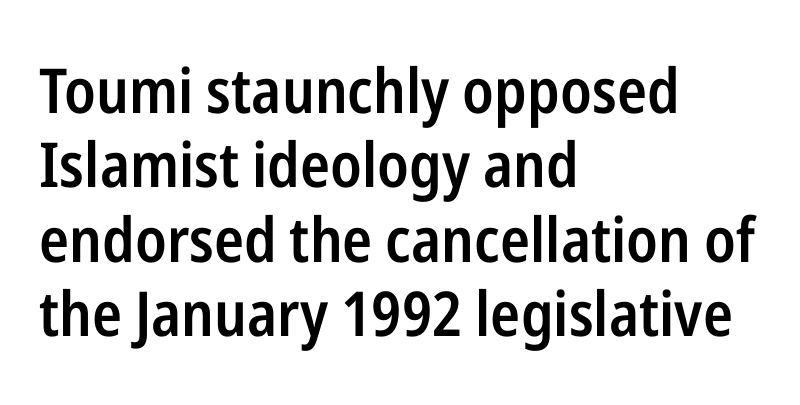
{"serif": "no", "italic": "no", "bold": "semi", "weight": "semibold", "width": "condensed", "stroke_contrast": "low", "x_height": "medium", "monospaced": "no", "underline": "no", "align": "left", "line_spacing_ratio": 1.2, "letter_spacing": "normal", "letter_spacing_em": 0.0, "glyph_px": 62}
